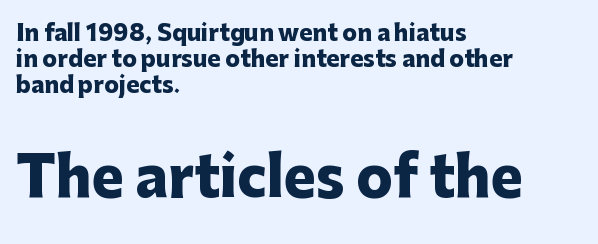
{"serif": "no", "italic": "no", "bold": "yes", "weight": "heavy", "width": "normal", "stroke_contrast": "low", "x_height": "medium", "monospaced": "no", "underline": "no", "align": "left", "line_spacing_ratio": 1.18, "letter_spacing": "normal", "letter_spacing_em": 0.0, "larger_block": "second", "size_ratio": 2.45, "glyph_px": 54}
